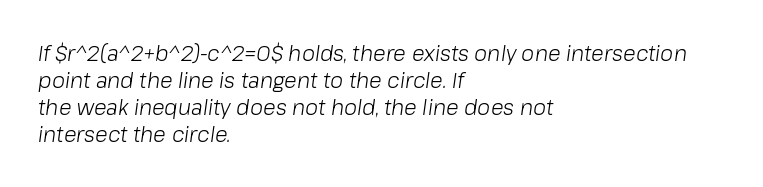
The image shows 21 px text type, italic (leaning right); set left-aligned, normal line spacing (1.29x), normal letter spacing, not underlined.
